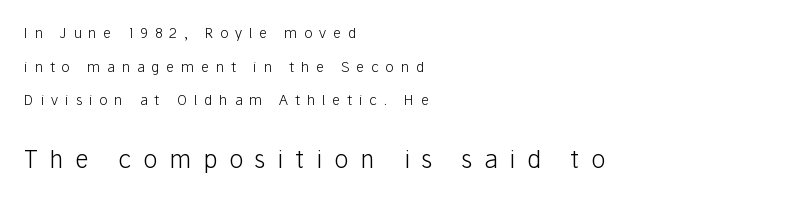
The image shows 24 px text type, upright; set left-aligned, loose line spacing (2.41x), unusually wide letter spacing (+0.49 em), not underlined; the second (bottom) block is 1.71x larger.
